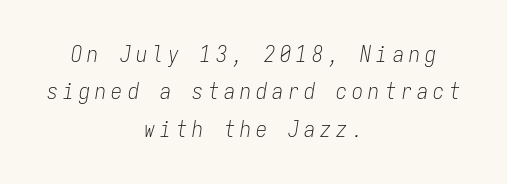
The image shows 22 px text type, italic (leaning right); set centered, normal line spacing (1.7x), unusually wide letter spacing (+0.23 em), not underlined.
